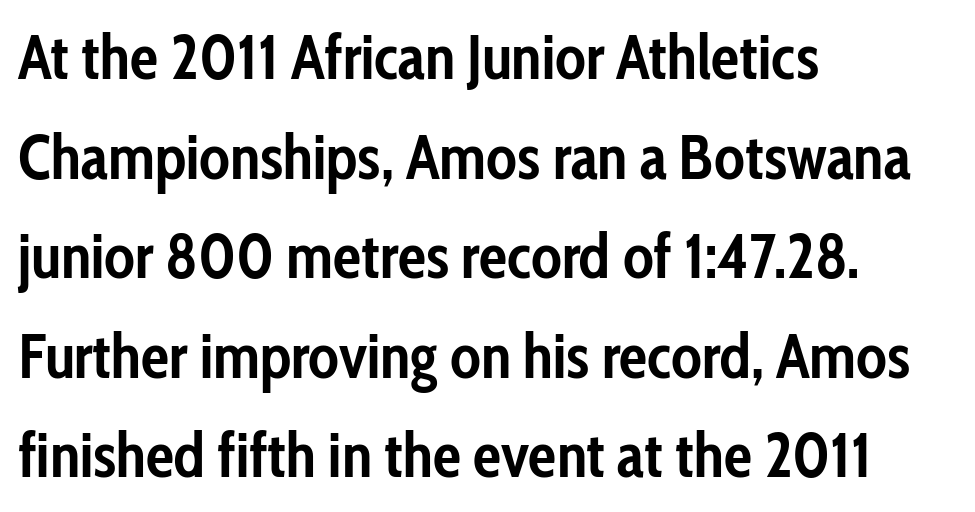
Q: Is the text bold? A: Yes.
Q: Is the text italic (slanted)? A: No, it is upright.
Q: Is the typeface a serif or a sans-serif typeface? A: Sans-serif.
Q: Is the text underlined? A: No.
Q: How is the paragraph aligned? A: Left-aligned.
Q: Is the spacing between letters normal or unusually wide? A: Normal.
Q: Is the spacing between lines tight, normal or loose? A: Normal.
Q: Width (condensed, normal, or wide)? A: Condensed.
Q: Stroke contrast? A: Low.
Q: x-height? A: Medium.
Q: Monospaced? A: No.
